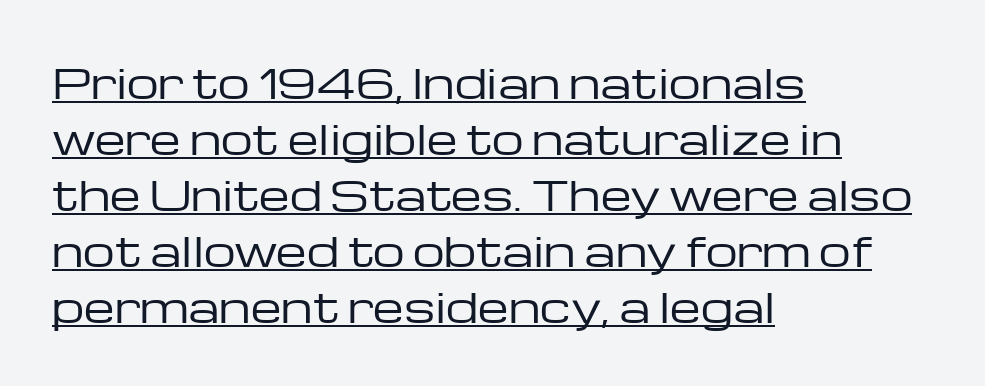
Normally led — the rows are evenly, conventionally spaced. What stands out about the letter spacing? Nothing — it is the standard amount. Unbolded letterforms with no extra heft. The type family on display is of the sans-serif kind. Notice how the passage keeps a crisp vertical edge on the left only. A rule runs beneath these lines of type.
